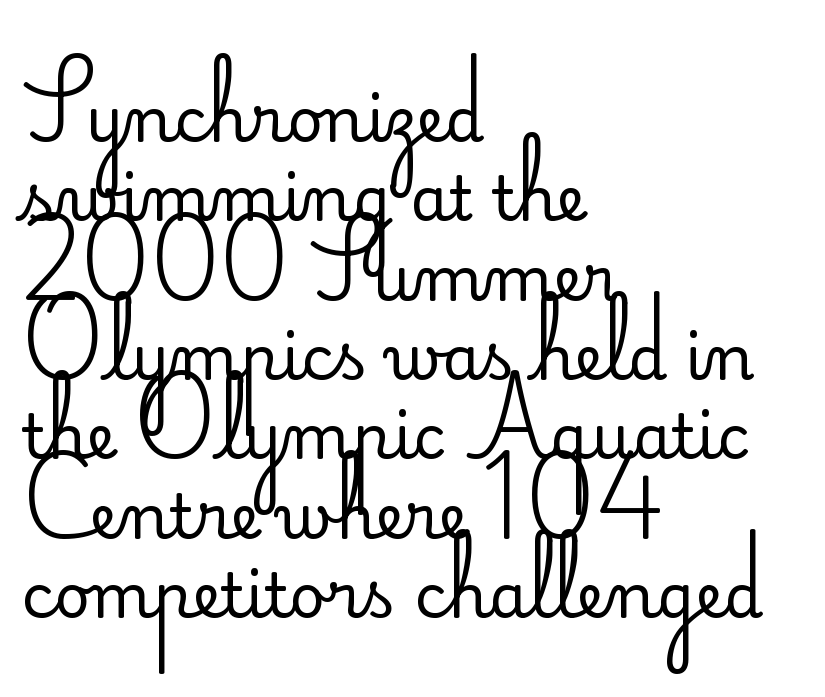
The image shows 62 px regular-weight sans-serif type, upright; set left-aligned, normal line spacing (1.28x), normal letter spacing, not underlined; low stroke contrast and a small x-height.
